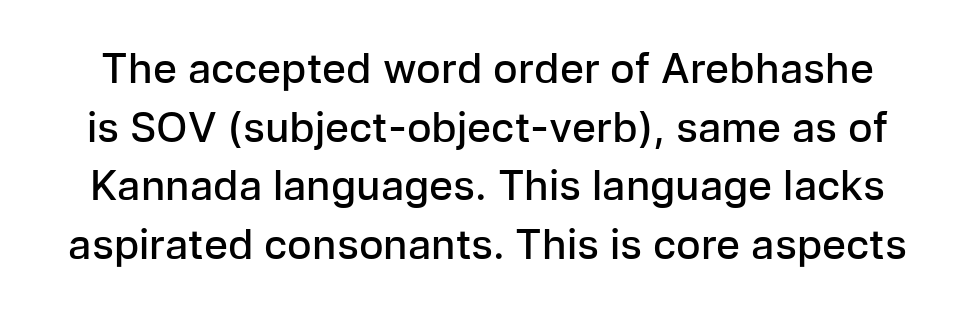
The image shows 41 px semibold sans-serif type, upright; set normal line spacing (1.43x), normal letter spacing, not underlined; low stroke contrast and a medium x-height.
